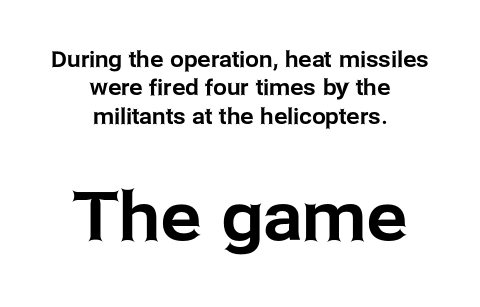
{"serif": "no", "italic": "no", "width": "normal", "stroke_contrast": "low", "x_height": "medium", "monospaced": "no", "underline": "no", "align": "center", "line_spacing": "normal", "line_spacing_ratio": 1.29, "letter_spacing": "normal", "letter_spacing_em": 0.0, "larger_block": "second", "size_ratio": 3.05, "glyph_px": 67}
